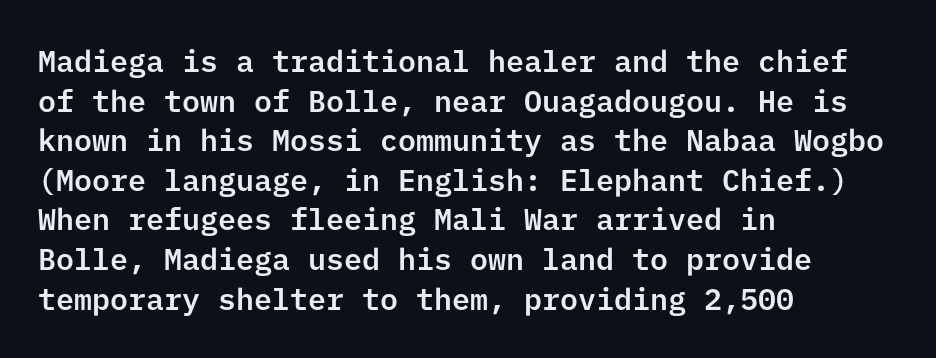
The image shows 30 px sans-serif type, upright; set left-aligned, normal line spacing (1.32x), normal letter spacing, not underlined; low stroke contrast and a medium x-height.
